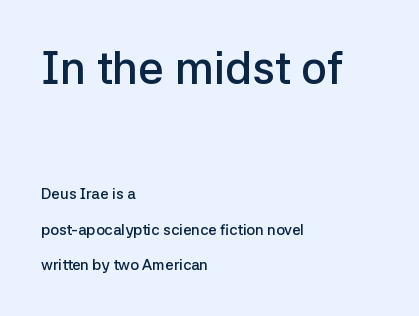
Weight: semibold (demi). Spacing between characters is what you'd get straight out of the box. Note the varied advance widths — an 'i' is clearly narrower than an 'm'. Successive baselines arrive slowly, with a big drop between each. No italicization has been applied; the sample stays upright.
